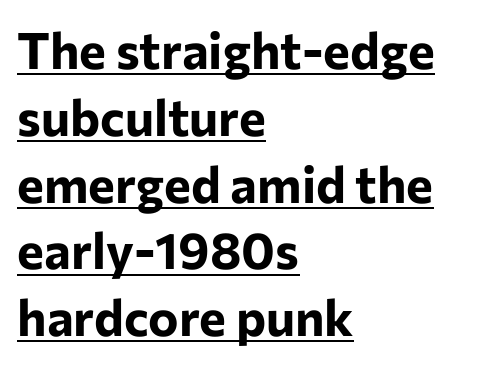
Q: Is the text bold? A: Yes.
Q: Is the text italic (slanted)? A: No, it is upright.
Q: Is the typeface a serif or a sans-serif typeface? A: Sans-serif.
Q: Is the text underlined? A: Yes.
Q: How is the paragraph aligned? A: Left-aligned.
Q: Is the spacing between letters normal or unusually wide? A: Normal.
Q: Is the spacing between lines tight, normal or loose? A: Normal.
Q: Width (condensed, normal, or wide)? A: Normal.
Q: Stroke contrast? A: Low.
Q: x-height? A: Medium.
Q: Monospaced? A: No.
